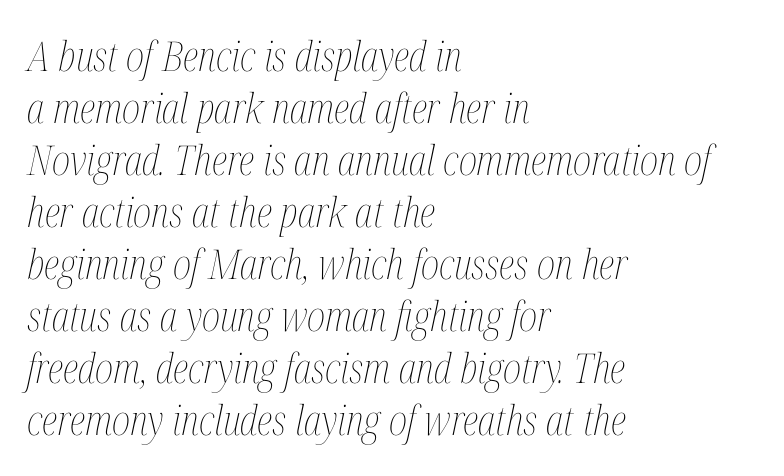
{"italic": "yes", "lean": "right", "slant_degrees": 12, "bold": "no", "weight": "thin", "width": "condensed", "stroke_contrast": "medium", "x_height": "medium", "monospaced": "no", "underline": "no", "align": "left", "line_spacing": "normal", "line_spacing_ratio": 1.27, "letter_spacing": "normal", "letter_spacing_em": 0.0, "glyph_px": 41}
